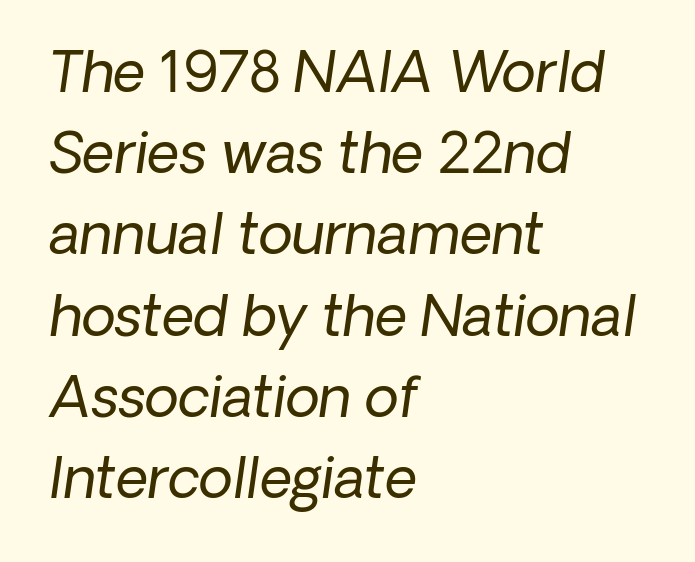
{"serif": "no", "bold": "no", "weight": "regular", "width": "normal", "stroke_contrast": "low", "x_height": "medium", "monospaced": "no", "underline": "no", "align": "left", "line_spacing": "normal", "line_spacing_ratio": 1.45, "letter_spacing": "normal", "letter_spacing_em": 0.0, "glyph_px": 56}
